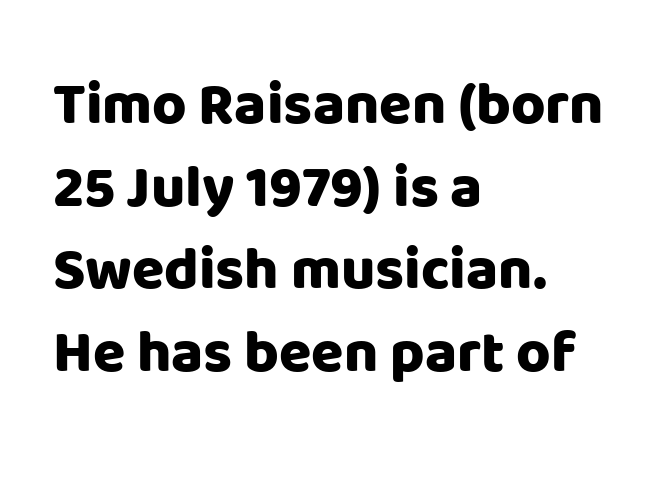
Q: Is the text bold? A: Yes.
Q: Is the text italic (slanted)? A: No, it is upright.
Q: Is the typeface a serif or a sans-serif typeface? A: Sans-serif.
Q: Is the text underlined? A: No.
Q: How is the paragraph aligned? A: Left-aligned.
Q: Is the spacing between letters normal or unusually wide? A: Normal.
Q: Is the spacing between lines tight, normal or loose? A: Normal.
Q: Width (condensed, normal, or wide)? A: Normal.
Q: Stroke contrast? A: Low.
Q: x-height? A: Large.
Q: Monospaced? A: No.
